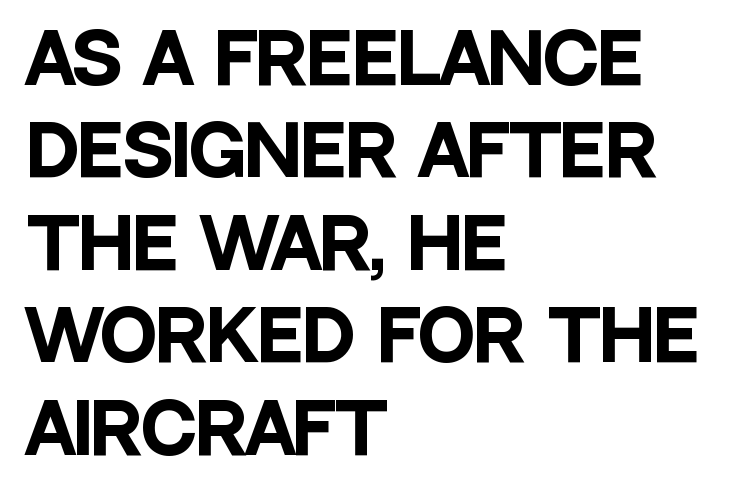
The image shows 68 px heavy, condensed sans-serif type, upright; set left-aligned, normal line spacing (1.36x), normal letter spacing, not underlined; low stroke contrast and a large x-height.
